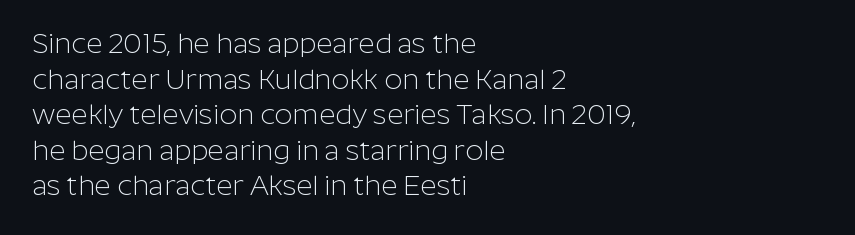
The image shows 28 px light sans-serif type, upright; set left-aligned, normal line spacing (1.27x), normal letter spacing, not underlined; low stroke contrast and a medium x-height.
